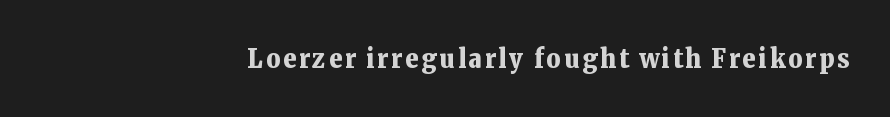
The image shows 27 px bold type, upright; set right-aligned, not underlined.
